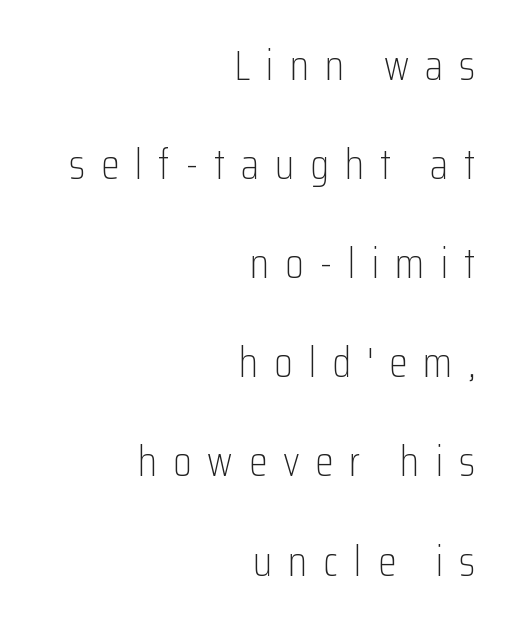
The image shows 42 px light, condensed sans-serif type, upright; set right-aligned, loose line spacing (2.36x), unusually wide letter spacing (+0.38 em), not underlined; low stroke contrast and a medium x-height.
